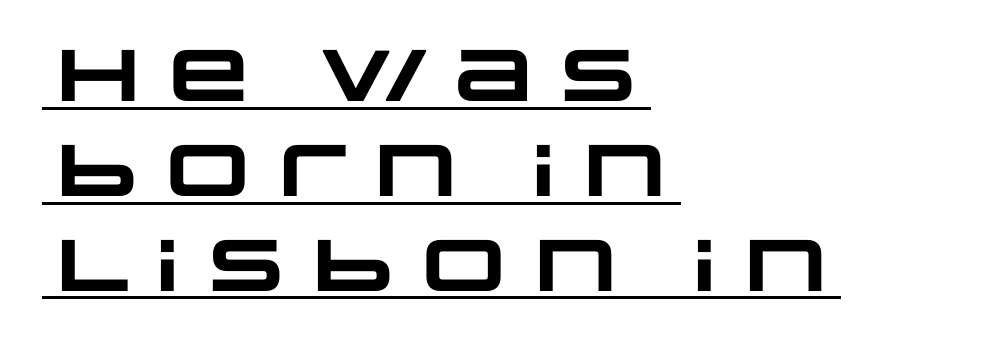
The ragged edge is on the right, which tells us the setting is flush left. A full-strength bold gives these letters their thick strokes. The designer went with a sans here, leaving each stem footless. Caption: lettering with a line underneath.
